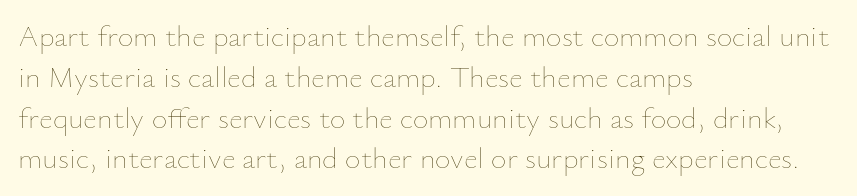
Q: Is the text bold? A: No.
Q: Is the text italic (slanted)? A: No, it is upright.
Q: Is the text underlined? A: No.
Q: How is the paragraph aligned? A: Left-aligned.
Q: Is the spacing between letters normal or unusually wide? A: Normal.
Q: Is the spacing between lines tight, normal or loose? A: Normal.
Q: Width (condensed, normal, or wide)? A: Normal.
Q: Stroke contrast? A: Low.
Q: x-height? A: Small.
Q: Monospaced? A: No.
